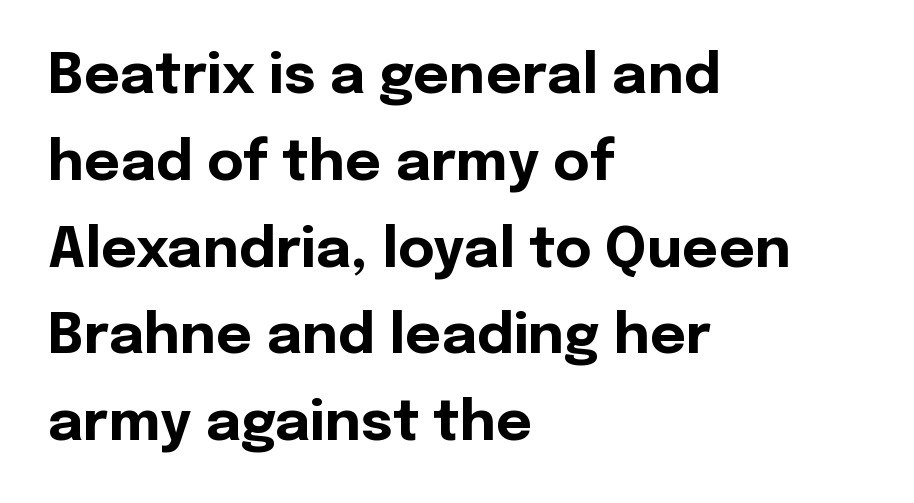
The image shows 56 px bold sans-serif type, upright; set left-aligned, normal line spacing (1.55x), normal letter spacing, not underlined; a medium x-height.
